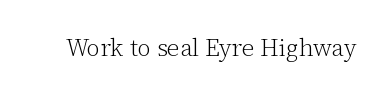
{"italic": "no", "bold": "no", "underline": "no", "letter_spacing": "normal", "letter_spacing_em": 0.0, "glyph_px": 24}
